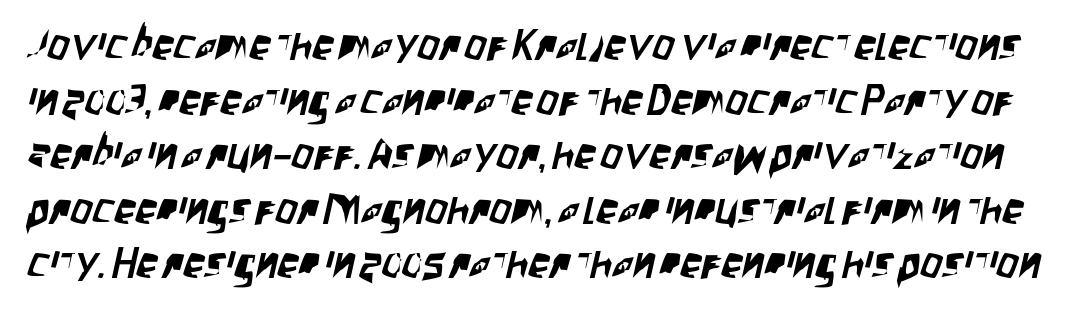
{"serif": "no", "width": "condensed", "stroke_contrast": "low", "x_height": "large", "monospaced": "no", "underline": "no", "line_spacing": "normal", "line_spacing_ratio": 1.27, "letter_spacing": "normal", "letter_spacing_em": 0.0, "glyph_px": 43}
